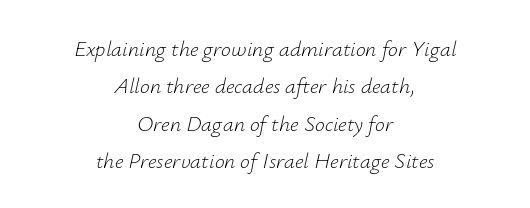
Q: Is the text bold? A: No.
Q: Is the text italic (slanted)? A: Yes, it leans right by about 12 degrees.
Q: Is the text underlined? A: No.
Q: How is the paragraph aligned? A: Centered.
Q: Is the spacing between letters normal or unusually wide? A: Normal.
Q: Is the spacing between lines tight, normal or loose? A: Normal.
